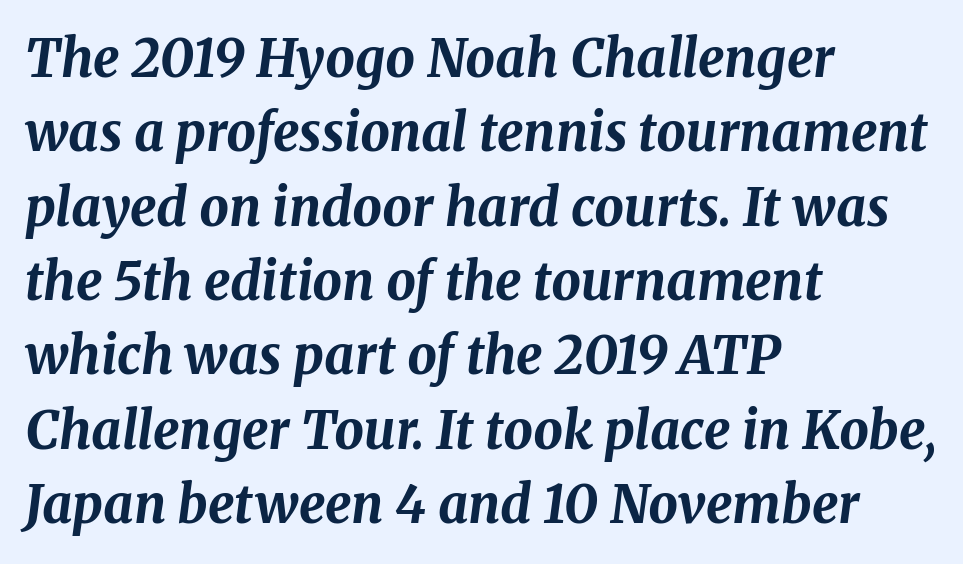
Q: Is the text bold? A: Yes.
Q: Is the text italic (slanted)? A: Yes, it leans right by about 8 degrees.
Q: Is the text underlined? A: No.
Q: How is the paragraph aligned? A: Left-aligned.
Q: Is the spacing between letters normal or unusually wide? A: Normal.
Q: Is the spacing between lines tight, normal or loose? A: Normal.
Q: Width (condensed, normal, or wide)? A: Normal.
Q: Stroke contrast? A: Medium.
Q: x-height? A: Medium.
Q: Monospaced? A: No.
